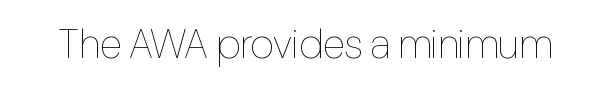
Heaviness? Minimal to ordinary, like unemphasized prose. No word sits above an underline. Looks like regular typesetting: each glyph gets only the width it needs. The type sits square on the baseline with zero lean. Words appear dense and cohesive because spacing is normal.
